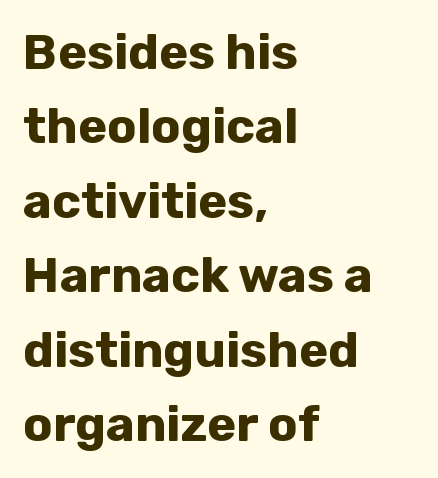
Q: Is the text bold? A: Yes.
Q: Is the text italic (slanted)? A: No, it is upright.
Q: Is the typeface a serif or a sans-serif typeface? A: Sans-serif.
Q: Is the text underlined? A: No.
Q: How is the paragraph aligned? A: Left-aligned.
Q: Is the spacing between letters normal or unusually wide? A: Normal.
Q: Is the spacing between lines tight, normal or loose? A: Normal.
Q: Width (condensed, normal, or wide)? A: Normal.
Q: Stroke contrast? A: Low.
Q: x-height? A: Medium.
Q: Monospaced? A: No.
